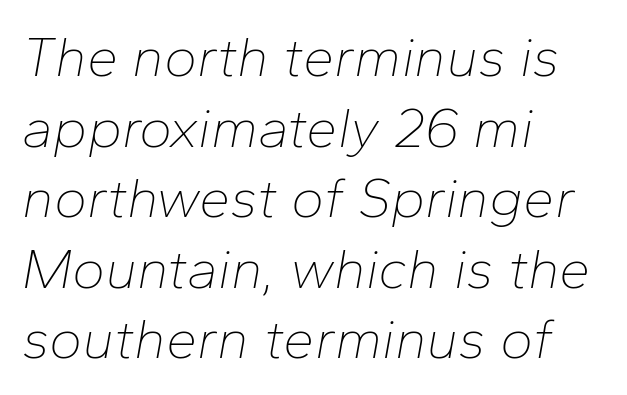
The image shows 56 px thin type, italic (leaning right); set left-aligned, normal line spacing (1.26x), normal letter spacing, not underlined; low stroke contrast and a medium x-height.
